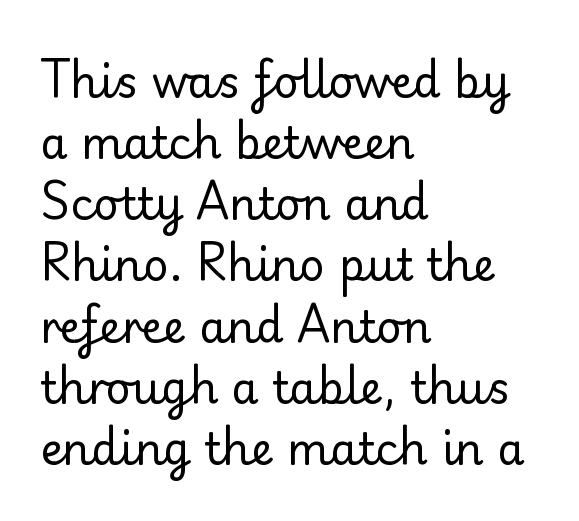
Q: Is the text bold? A: No.
Q: Is the text italic (slanted)? A: No, it is upright.
Q: Is the typeface a serif or a sans-serif typeface? A: Serif.
Q: Is the text underlined? A: No.
Q: How is the paragraph aligned? A: Left-aligned.
Q: Is the spacing between letters normal or unusually wide? A: Normal.
Q: Is the spacing between lines tight, normal or loose? A: Normal.
Q: Width (condensed, normal, or wide)? A: Normal.
Q: Stroke contrast? A: Low.
Q: x-height? A: Small.
Q: Monospaced? A: No.
